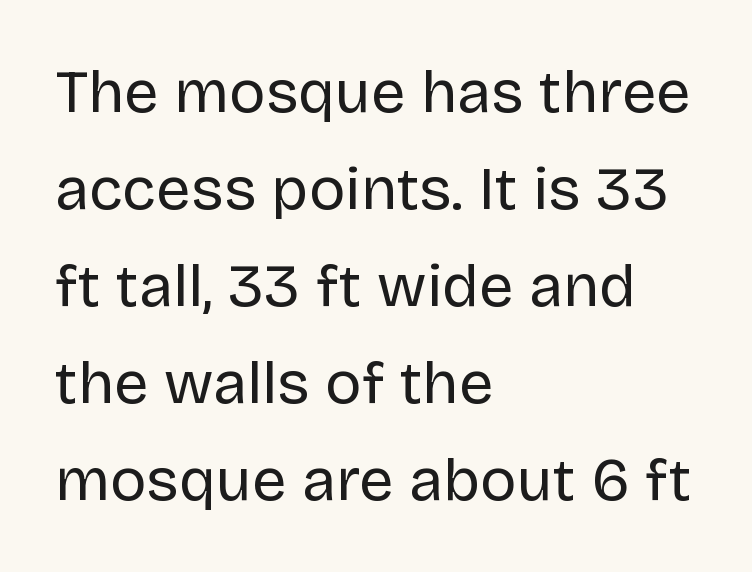
{"serif": "no", "italic": "no", "bold": "no", "weight": "regular", "width": "normal", "stroke_contrast": "low", "x_height": "large", "monospaced": "no", "underline": "no", "align": "left", "line_spacing": "normal", "line_spacing_ratio": 1.59, "letter_spacing": "normal", "letter_spacing_em": 0.0, "glyph_px": 61}
